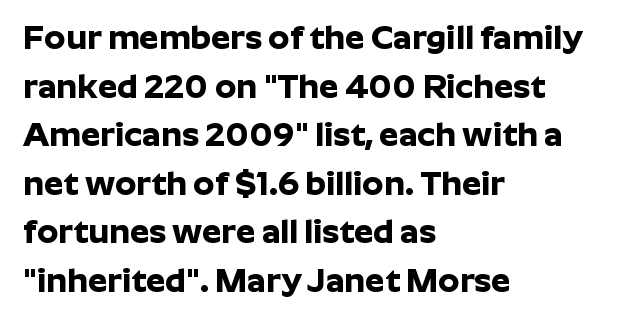
A typesetter would call this proportional, since set widths differ per character. In terms of letterspacing, this is plain default setting. What's the leading like? Ordinary, nothing unusual. Compared with a centered layout, this one pins lines to the left instead. The words here are not underlined. In terms of weight, the rendering is a true, heavy bold.
